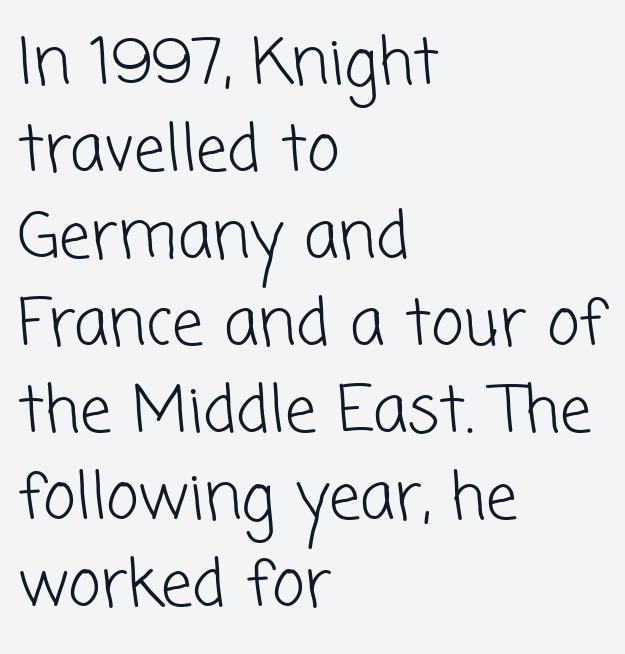
The image shows 63 px light sans-serif type; set left-aligned, normal line spacing (1.38x), normal letter spacing, not underlined; low stroke contrast and a medium x-height.
